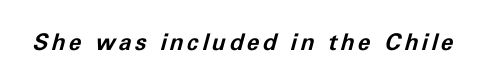
The image shows 23 px bold type, italic (leaning right); set not underlined.
